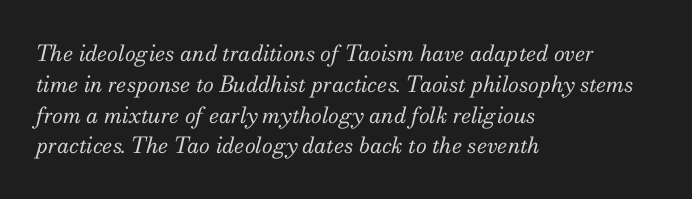
Q: Is the text bold? A: No.
Q: Is the text italic (slanted)? A: Yes, it leans right by about 13 degrees.
Q: Is the text underlined? A: No.
Q: How is the paragraph aligned? A: Left-aligned.
Q: Is the spacing between letters normal or unusually wide? A: Normal.
Q: Is the spacing between lines tight, normal or loose? A: Normal.
